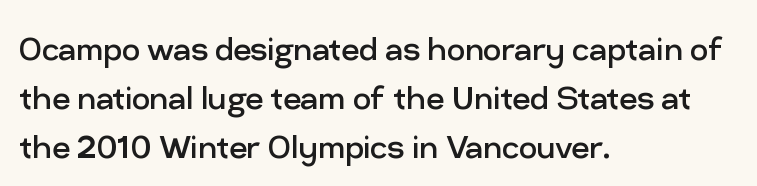
{"serif": "no", "italic": "no", "bold": "no", "weight": "regular", "width": "normal", "stroke_contrast": "low", "x_height": "medium", "monospaced": "no", "underline": "no", "align": "left", "line_spacing_ratio": 1.23, "letter_spacing": "normal", "letter_spacing_em": 0.0, "glyph_px": 40}
